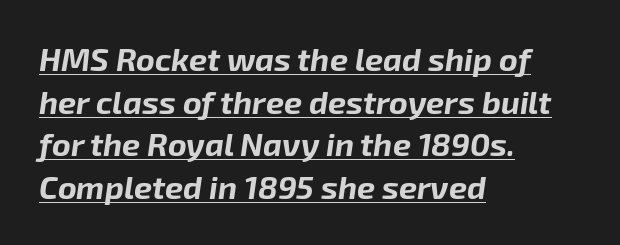
The image shows 32 px bold type, italic (leaning right); set left-aligned, normal line spacing (1.33x), normal letter spacing, underlined; low stroke contrast and a medium x-height.
